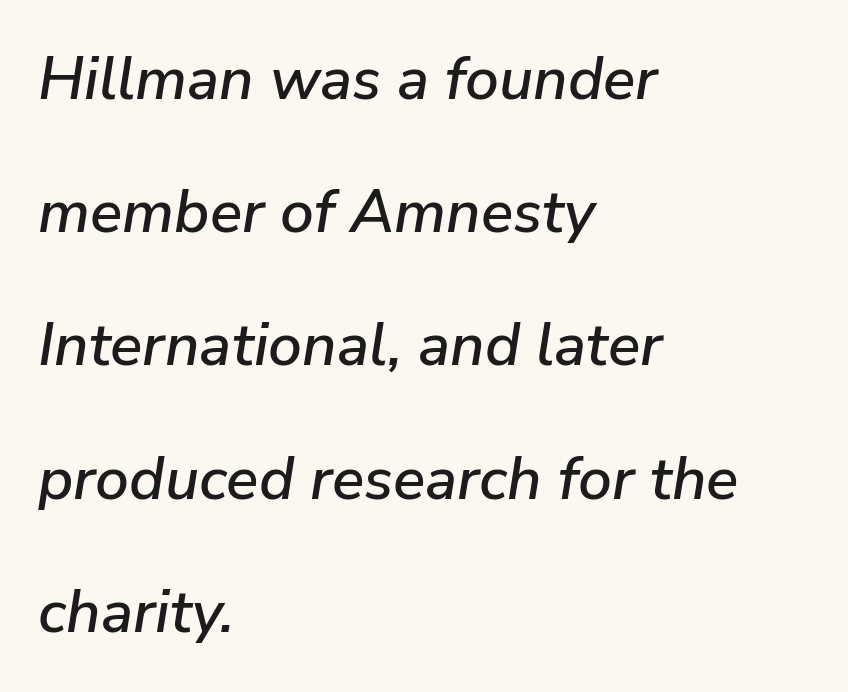
Q: Is the text italic (slanted)? A: Yes, it leans right by about 9 degrees.
Q: Is the text underlined? A: No.
Q: How is the paragraph aligned? A: Left-aligned.
Q: Is the spacing between letters normal or unusually wide? A: Normal.
Q: Is the spacing between lines tight, normal or loose? A: Loose.
Q: Width (condensed, normal, or wide)? A: Normal.
Q: Stroke contrast? A: Low.
Q: x-height? A: Medium.
Q: Monospaced? A: No.
